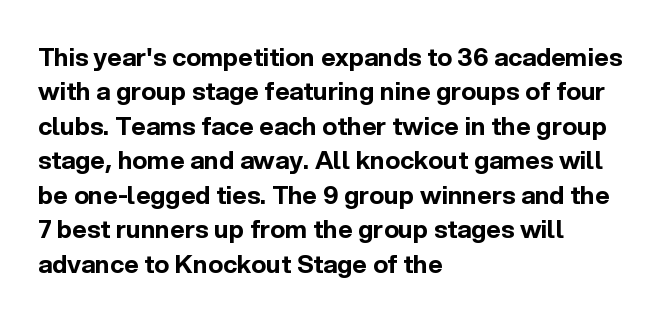
Q: Is the text bold? A: Yes.
Q: Is the text italic (slanted)? A: No, it is upright.
Q: Is the text underlined? A: No.
Q: How is the paragraph aligned? A: Left-aligned.
Q: Is the spacing between letters normal or unusually wide? A: Normal.
Q: Is the spacing between lines tight, normal or loose? A: Normal.
